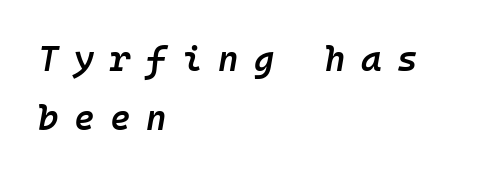
Q: Is the text bold? A: Semi-bold.
Q: Is the text italic (slanted)? A: Yes, it leans right by about 10 degrees.
Q: Is the text underlined? A: No.
Q: How is the paragraph aligned? A: Left-aligned.
Q: Is the spacing between letters normal or unusually wide? A: Unusually wide.
Q: Is the spacing between lines tight, normal or loose? A: Normal.
Q: Width (condensed, normal, or wide)? A: Normal.
Q: Stroke contrast? A: Low.
Q: x-height? A: Medium.
Q: Monospaced? A: Yes.
